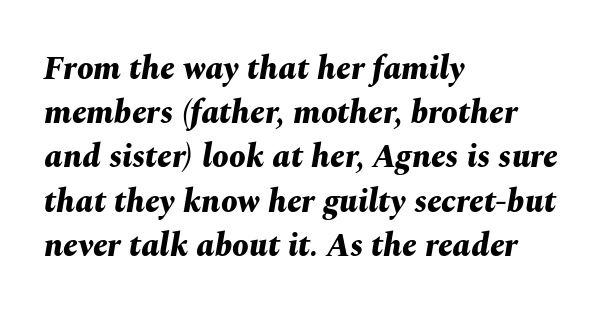
{"italic": "yes", "lean": "right", "slant_degrees": 10, "bold": "yes", "weight": "bold", "width": "normal", "stroke_contrast": "medium", "x_height": "medium", "monospaced": "no", "underline": "no", "align": "left", "line_spacing": "normal", "line_spacing_ratio": 1.34, "letter_spacing": "normal", "letter_spacing_em": 0.0, "glyph_px": 33}
